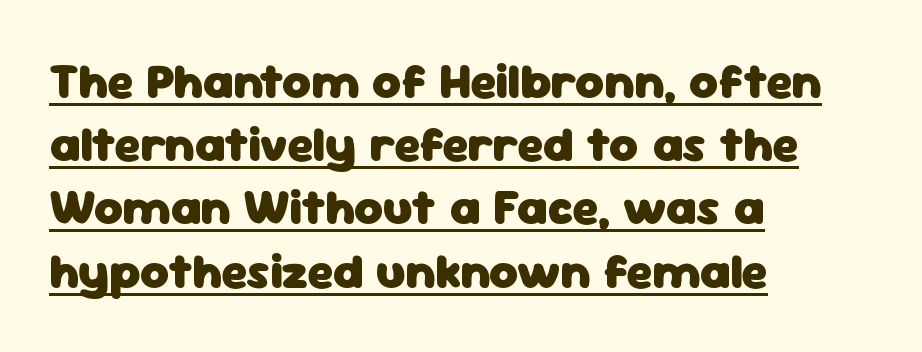
Q: Is the text bold? A: Yes.
Q: Is the text italic (slanted)? A: No, it is upright.
Q: Is the typeface a serif or a sans-serif typeface? A: Sans-serif.
Q: Is the text underlined? A: Yes.
Q: How is the paragraph aligned? A: Left-aligned.
Q: Is the spacing between letters normal or unusually wide? A: Normal.
Q: Is the spacing between lines tight, normal or loose? A: Normal.
Q: Width (condensed, normal, or wide)? A: Normal.
Q: Stroke contrast? A: Low.
Q: x-height? A: Medium.
Q: Monospaced? A: No.
